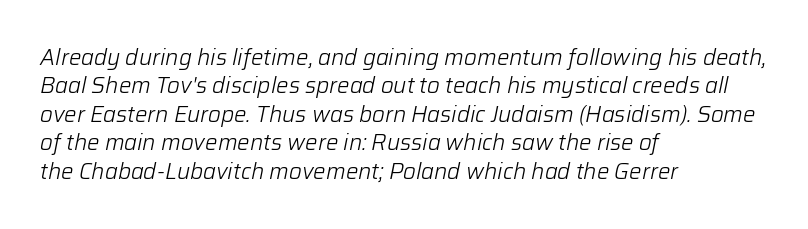
The image shows 22 px text type, italic (leaning right); set left-aligned, normal line spacing (1.29x), normal letter spacing, not underlined.
